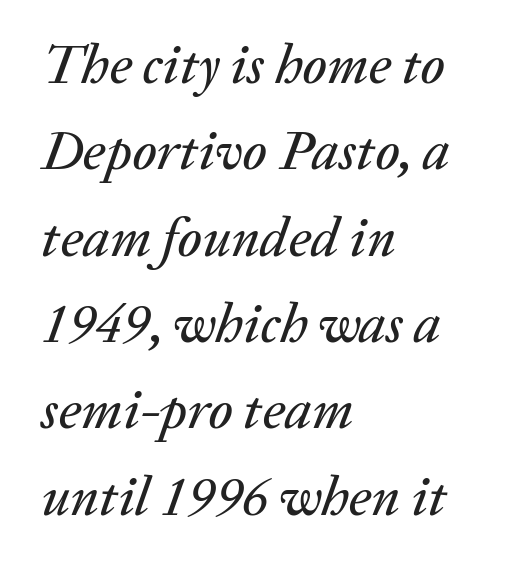
{"italic": "yes", "lean": "right", "slant_degrees": 20, "width": "normal", "stroke_contrast": "low", "x_height": "medium", "monospaced": "no", "underline": "no", "align": "left", "line_spacing": "normal", "line_spacing_ratio": 1.57, "letter_spacing": "normal", "letter_spacing_em": 0.0, "glyph_px": 55}
